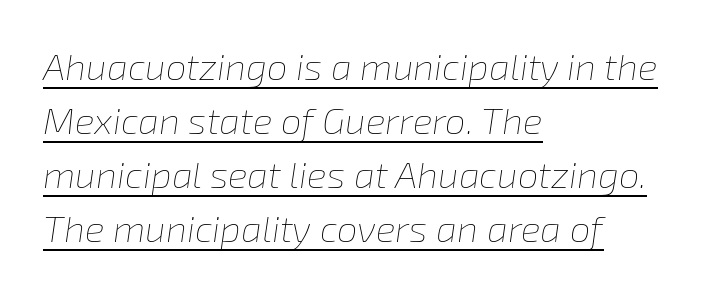
Varying glyph widths throughout — classic text-font behaviour. Quick note: underline on. Heaviness? Minimal to ordinary, like unemphasized prose. Every row of glyphs begins at an identical x-position on the left.
